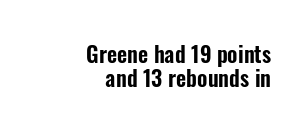
{"italic": "no", "underline": "no", "align": "right", "line_spacing": "tight", "line_spacing_ratio": 1.1, "letter_spacing": "normal", "letter_spacing_em": 0.0, "glyph_px": 22}
